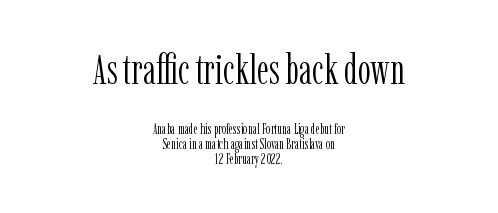
{"serif": "yes", "italic": "no", "bold": "no", "weight": "light", "width": "condensed", "stroke_contrast": "low", "x_height": "medium", "monospaced": "no", "underline": "no", "align": "center", "line_spacing": "tight", "line_spacing_ratio": 1.04, "letter_spacing": "normal", "letter_spacing_em": 0.0, "larger_block": "first", "size_ratio": 2.93, "glyph_px": 41}
